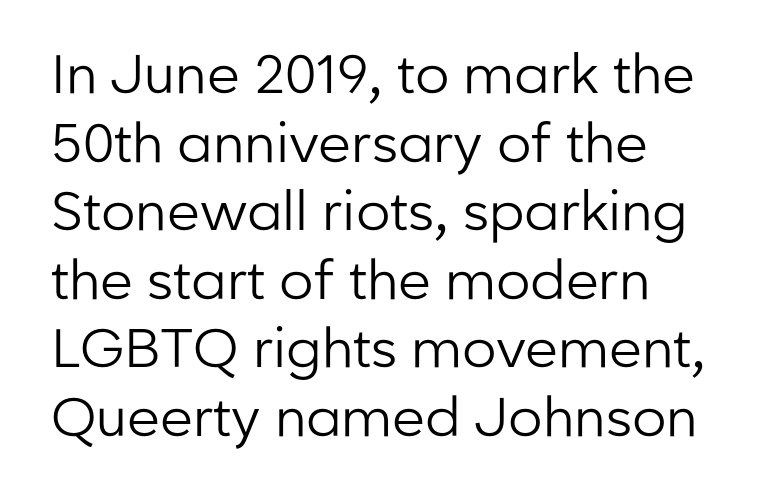
{"serif": "no", "italic": "no", "bold": "no", "weight": "regular", "width": "normal", "stroke_contrast": "low", "x_height": "medium", "monospaced": "no", "underline": "no", "align": "left", "line_spacing": "normal", "line_spacing_ratio": 1.27, "letter_spacing": "normal", "letter_spacing_em": 0.0, "glyph_px": 54}
